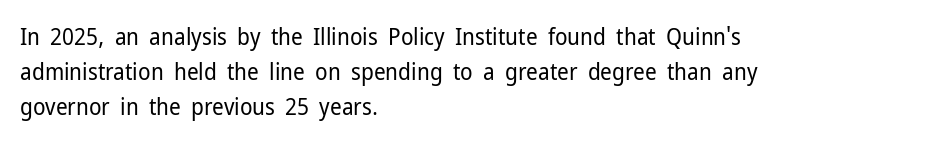
{"italic": "no", "bold": "no", "underline": "no", "align": "left", "line_spacing": "normal", "line_spacing_ratio": 1.52, "letter_spacing": "normal", "letter_spacing_em": 0.0, "glyph_px": 23}
